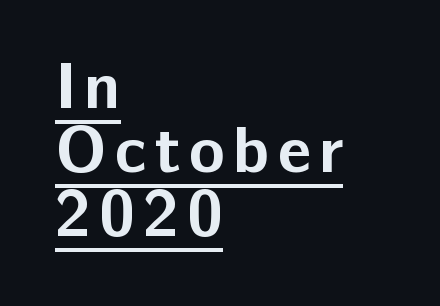
Q: Is the text bold? A: Yes.
Q: Is the text italic (slanted)? A: No, it is upright.
Q: Is the typeface a serif or a sans-serif typeface? A: Sans-serif.
Q: Is the text underlined? A: Yes.
Q: How is the paragraph aligned? A: Left-aligned.
Q: Is the spacing between lines tight, normal or loose? A: Tight.
Q: Width (condensed, normal, or wide)? A: Normal.
Q: Stroke contrast? A: Low.
Q: x-height? A: Medium.
Q: Monospaced? A: No.
